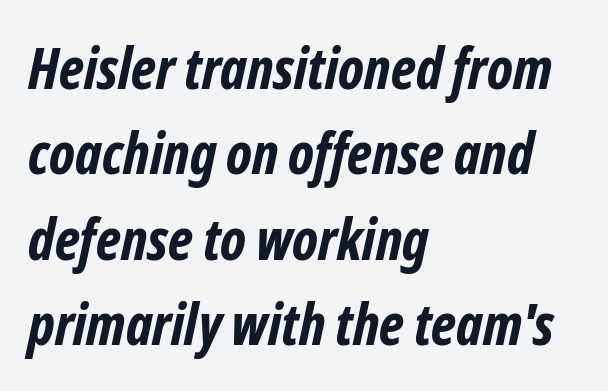
Q: Is the text bold? A: Yes.
Q: Is the typeface a serif or a sans-serif typeface? A: Sans-serif.
Q: Is the text underlined? A: No.
Q: How is the paragraph aligned? A: Left-aligned.
Q: Is the spacing between letters normal or unusually wide? A: Normal.
Q: Is the spacing between lines tight, normal or loose? A: Normal.
Q: Width (condensed, normal, or wide)? A: Condensed.
Q: Stroke contrast? A: Low.
Q: x-height? A: Medium.
Q: Monospaced? A: No.
